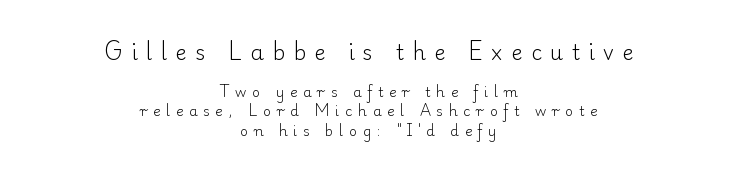
The image shows 21 px text type, upright; set centered, normal line spacing (1.42x), unusually wide letter spacing (+0.4 em), not underlined; the first (top) block is 1.5x larger.
